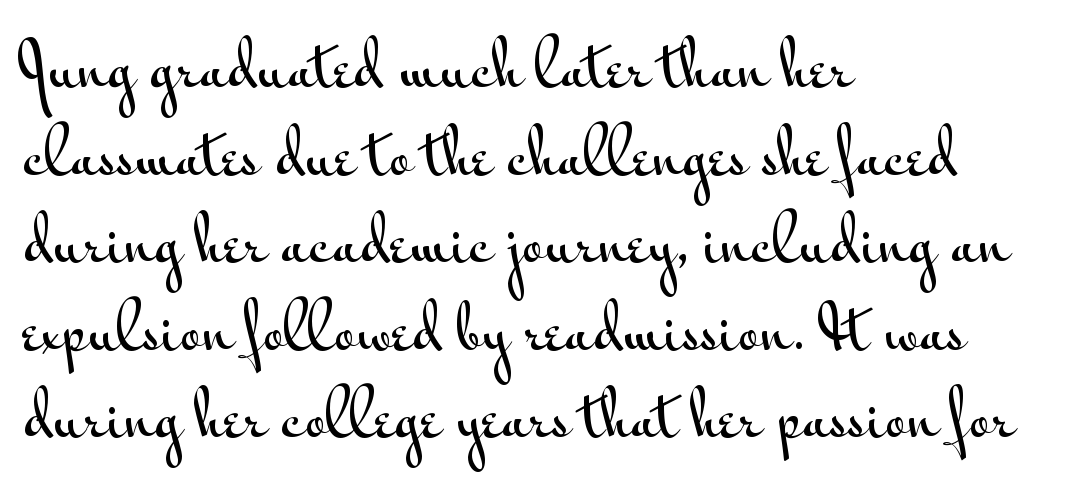
The image shows 60 px wide sans-serif type; set left-aligned, normal line spacing (1.46x), normal letter spacing, not underlined; medium stroke contrast and a small x-height.
